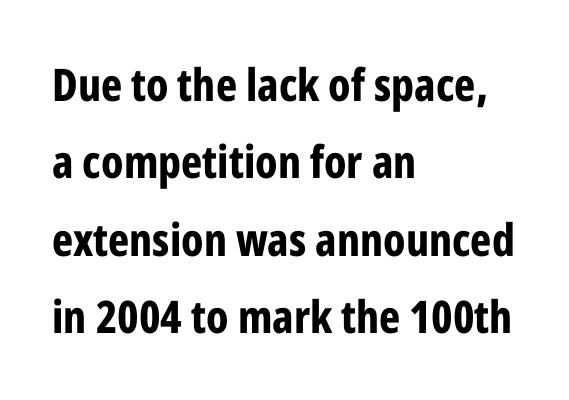
The type sits square on the baseline with zero lean. Each row of text sits above clean, open space. Nobody touched the tracking dial on this one. Thick stems and heavy bowls — unmistakably bold.
